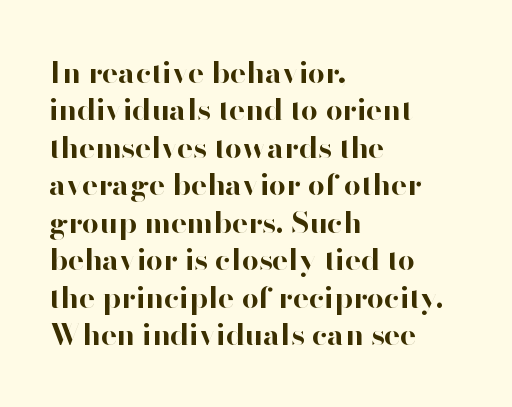
Q: Is the text bold? A: Yes.
Q: Is the text italic (slanted)? A: No, it is upright.
Q: Is the typeface a serif or a sans-serif typeface? A: Sans-serif.
Q: Is the text underlined? A: No.
Q: How is the paragraph aligned? A: Left-aligned.
Q: Is the spacing between letters normal or unusually wide? A: Normal.
Q: Is the spacing between lines tight, normal or loose? A: Normal.
Q: Width (condensed, normal, or wide)? A: Normal.
Q: Stroke contrast? A: High.
Q: x-height? A: Small.
Q: Monospaced? A: No.
